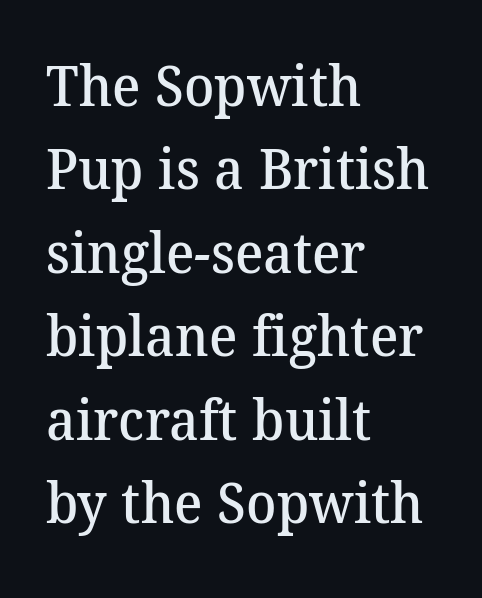
{"serif": "yes", "bold": "semi", "weight": "semibold", "width": "normal", "stroke_contrast": "medium", "x_height": "medium", "monospaced": "no", "underline": "no", "align": "left", "line_spacing": "normal", "line_spacing_ratio": 1.49, "letter_spacing": "normal", "letter_spacing_em": 0.0, "glyph_px": 56}
